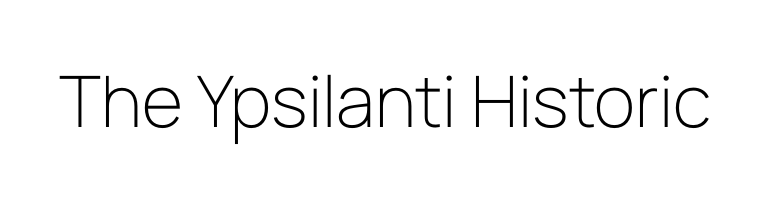
Q: Is the text bold? A: No.
Q: Is the text italic (slanted)? A: No, it is upright.
Q: Is the typeface a serif or a sans-serif typeface? A: Sans-serif.
Q: Is the text underlined? A: No.
Q: Is the spacing between letters normal or unusually wide? A: Normal.
Q: Width (condensed, normal, or wide)? A: Normal.
Q: Stroke contrast? A: Low.
Q: x-height? A: Medium.
Q: Monospaced? A: No.
